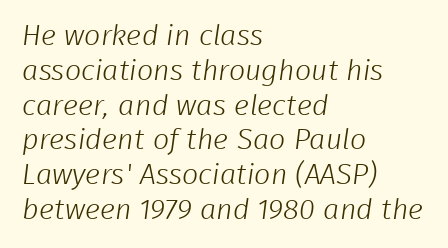
{"serif": "no", "bold": "no", "weight": "light", "width": "normal", "stroke_contrast": "low", "x_height": "medium", "monospaced": "no", "underline": "no", "align": "left", "line_spacing_ratio": 1.2, "letter_spacing": "normal", "letter_spacing_em": 0.0, "glyph_px": 29}
